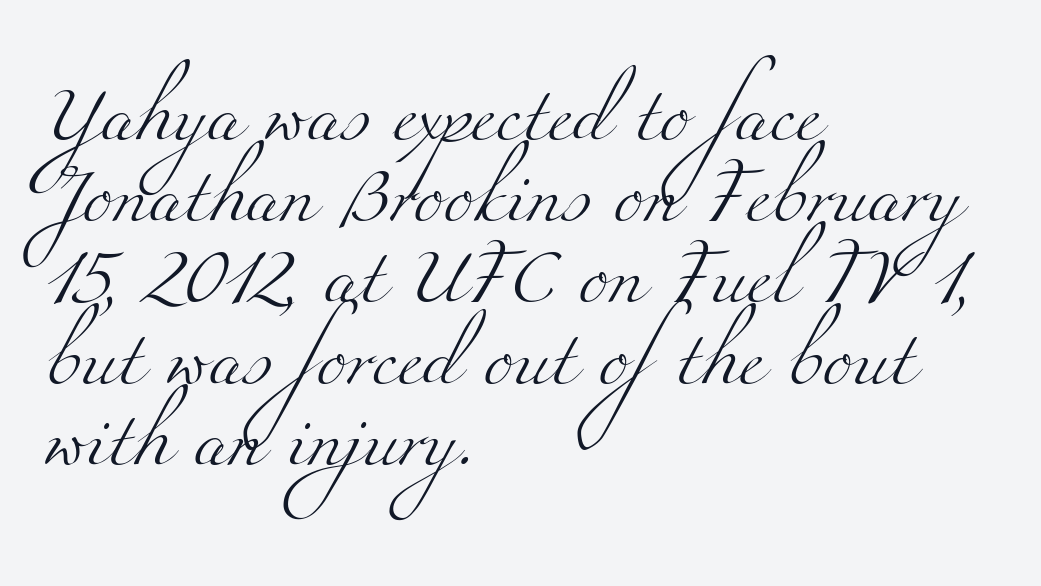
Reading down the column, the eye jumps a familiar distance to each next line. Is this a fixed-width face? No — the glyphs have proportional, varying widths. Anything drawn beneath the words? Only blank space. Words appear dense and cohesive because spacing is normal.
